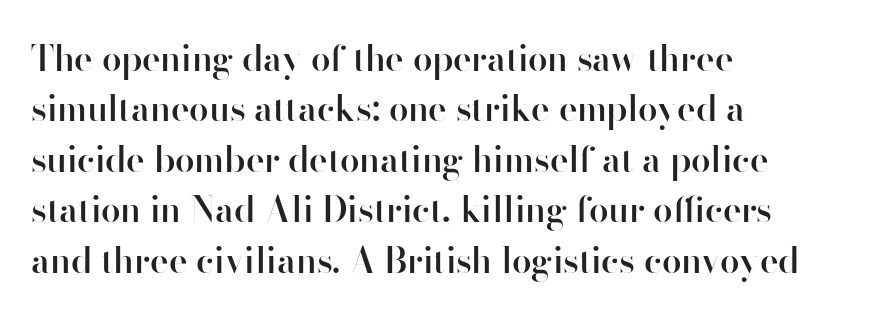
Q: Is the text bold? A: Semi-bold.
Q: Is the text italic (slanted)? A: No, it is upright.
Q: Is the typeface a serif or a sans-serif typeface? A: Sans-serif.
Q: Is the text underlined? A: No.
Q: How is the paragraph aligned? A: Left-aligned.
Q: Is the spacing between letters normal or unusually wide? A: Normal.
Q: Is the spacing between lines tight, normal or loose? A: Normal.
Q: Width (condensed, normal, or wide)? A: Normal.
Q: Stroke contrast? A: High.
Q: x-height? A: Small.
Q: Monospaced? A: No.
